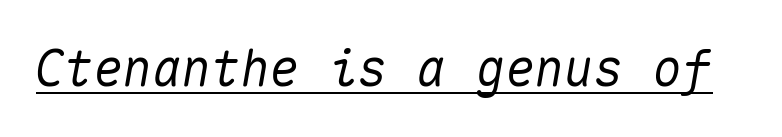
The image shows 49 px text type, italic (leaning right), monospaced; set normal letter spacing, underlined; medium stroke contrast and a medium x-height.
